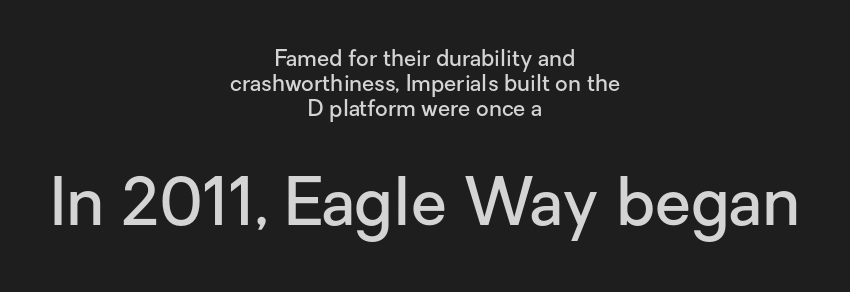
{"serif": "no", "italic": "no", "bold": "semi", "weight": "semibold", "width": "normal", "stroke_contrast": "low", "x_height": "medium", "monospaced": "no", "underline": "no", "align": "center", "line_spacing": "tight", "line_spacing_ratio": 1.14, "letter_spacing": "normal", "letter_spacing_em": 0.0, "larger_block": "second", "size_ratio": 2.95, "glyph_px": 65}
